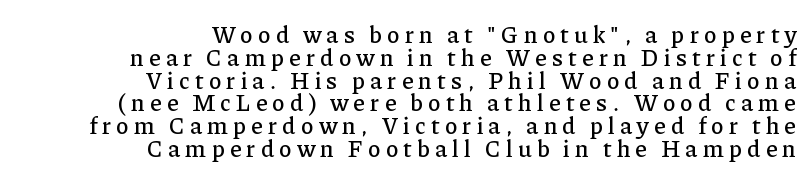
{"italic": "no", "underline": "no", "align": "right", "line_spacing": "tight", "line_spacing_ratio": 0.95, "letter_spacing": "wide", "letter_spacing_em": 0.22, "glyph_px": 24}
